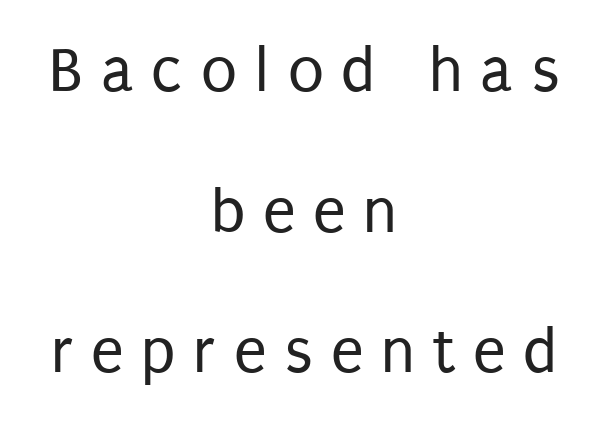
{"serif": "no", "italic": "no", "bold": "no", "weight": "regular", "width": "condensed", "stroke_contrast": "low", "x_height": "large", "monospaced": "no", "underline": "no", "align": "center", "line_spacing": "loose", "line_spacing_ratio": 2.13, "letter_spacing": "wide", "letter_spacing_em": 0.27, "glyph_px": 66}
